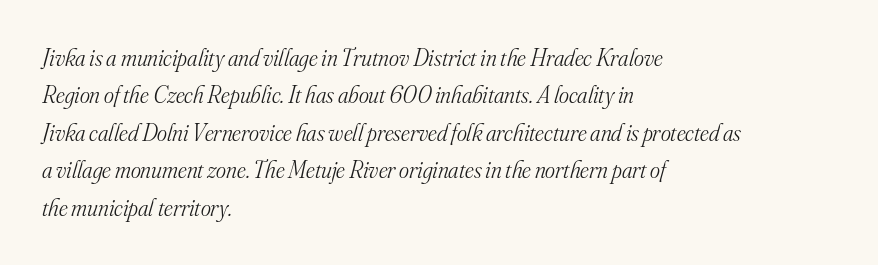
Q: Is the text bold? A: No.
Q: Is the text italic (slanted)? A: Yes, it leans right by about 16 degrees.
Q: Is the text underlined? A: No.
Q: How is the paragraph aligned? A: Left-aligned.
Q: Is the spacing between letters normal or unusually wide? A: Normal.
Q: Is the spacing between lines tight, normal or loose? A: Normal.
